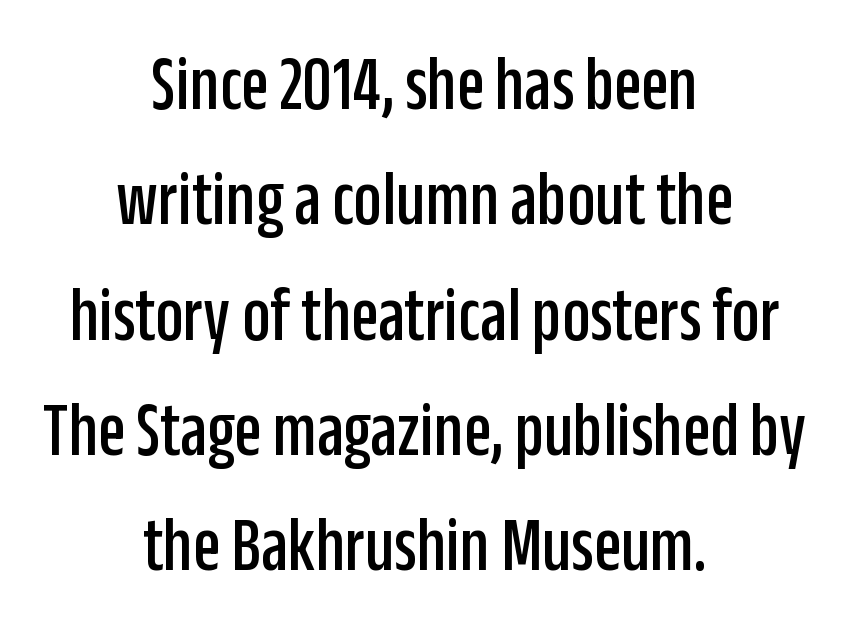
Q: Is the text italic (slanted)? A: No, it is upright.
Q: Is the typeface a serif or a sans-serif typeface? A: Sans-serif.
Q: Is the text underlined? A: No.
Q: How is the paragraph aligned? A: Centered.
Q: Is the spacing between letters normal or unusually wide? A: Normal.
Q: Is the spacing between lines tight, normal or loose? A: Normal.
Q: Width (condensed, normal, or wide)? A: Condensed.
Q: Stroke contrast? A: Low.
Q: x-height? A: Large.
Q: Monospaced? A: No.
